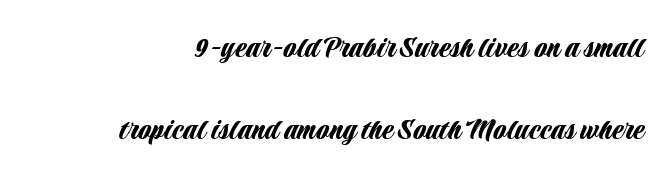
{"serif": "no", "width": "condensed", "stroke_contrast": "low", "x_height": "large", "monospaced": "no", "underline": "no", "line_spacing": "loose", "line_spacing_ratio": 2.47, "letter_spacing": "normal", "letter_spacing_em": 0.0, "glyph_px": 33}
